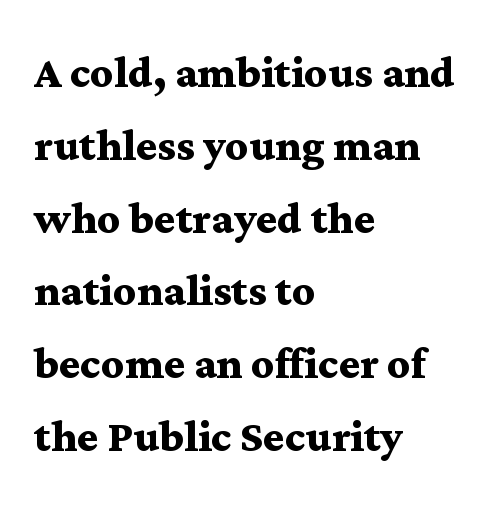
{"serif": "yes", "italic": "no", "bold": "yes", "weight": "semibold", "width": "wide", "stroke_contrast": "medium", "x_height": "medium", "monospaced": "no", "underline": "no", "align": "left", "line_spacing": "normal", "line_spacing_ratio": 1.3, "letter_spacing": "normal", "letter_spacing_em": 0.0, "glyph_px": 56}
